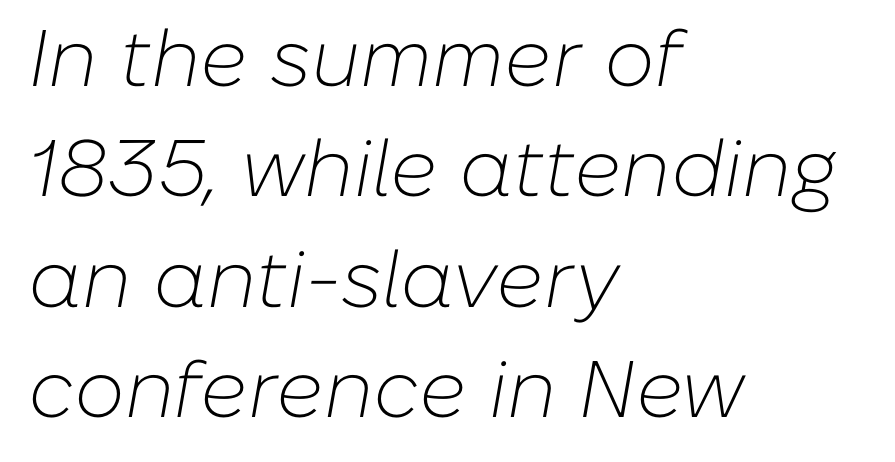
{"italic": "yes", "lean": "right", "slant_degrees": 10, "bold": "no", "weight": "light", "width": "normal", "stroke_contrast": "low", "x_height": "medium", "monospaced": "no", "underline": "no", "align": "left", "line_spacing": "normal", "line_spacing_ratio": 1.38, "letter_spacing": "normal", "letter_spacing_em": 0.0, "glyph_px": 80}
